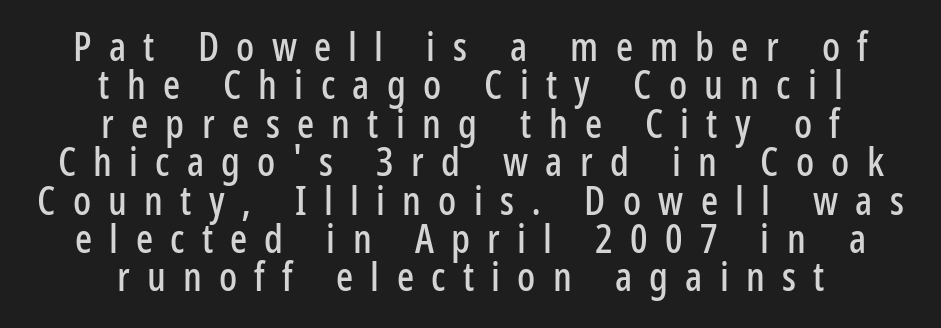
If you measured baseline to baseline, you'd find a short distance. Is the block centered? Yes — each line is placed symmetrically about the middle. Any mark beneath the type? The region is blank. A typesetter would call this proportional, since set widths differ per character.
